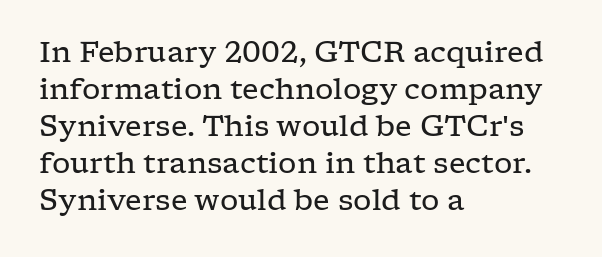
Typographically, this falls in the serif category. No letter is thick-stroked: the sample isn't bold. Summary of vertical rhythm: regular, with standard interline spacing. The passage shown is typed in a proportional face where columns would drift.
